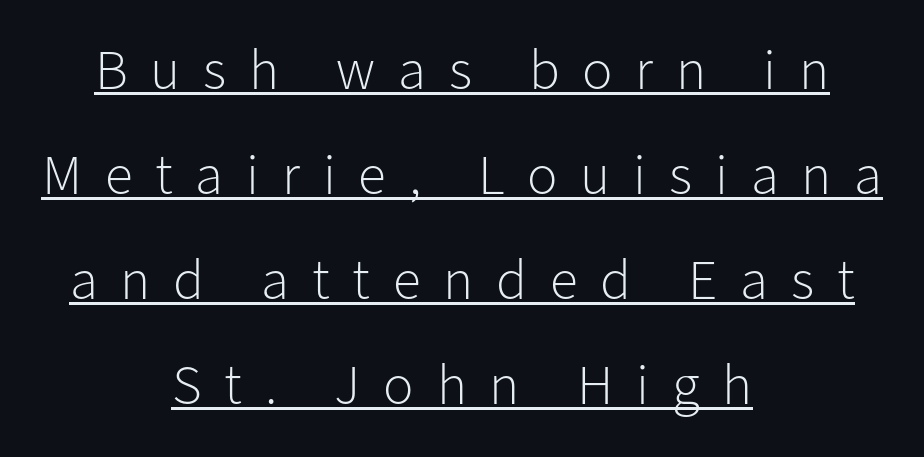
{"serif": "no", "italic": "no", "bold": "no", "weight": "light", "width": "normal", "stroke_contrast": "low", "x_height": "medium", "monospaced": "no", "underline": "yes", "align": "center", "line_spacing_ratio": 1.84, "letter_spacing": "wide", "letter_spacing_em": 0.4, "glyph_px": 57}
